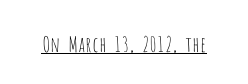
The image shows 21 px text type, upright; set normal letter spacing, underlined.
